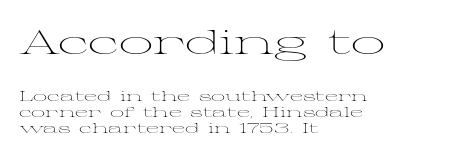
Each word holds together tightly as a unit, with standard inter-letter gaps. Italic? Not at all — the glyphs are vertical. Here the first block reads like a headline and the second like body copy. Compared with a centered layout, this one pins lines to the left instead. Descender tails drop into unmarked territory. The typeface has the unassuming heft of standard copy or less.
